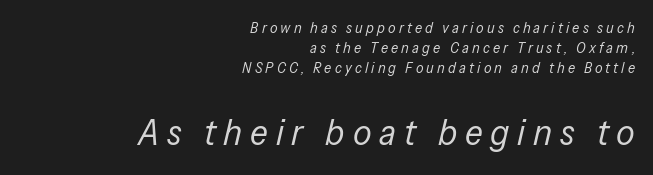
{"italic": "yes", "lean": "right", "slant_degrees": 13, "bold": "no", "weight": "regular", "width": "condensed", "stroke_contrast": "low", "x_height": "medium", "monospaced": "no", "underline": "no", "align": "right", "line_spacing": "normal", "line_spacing_ratio": 1.35, "letter_spacing": "wide", "letter_spacing_em": 0.21, "larger_block": "second", "size_ratio": 2.47, "glyph_px": 37}
